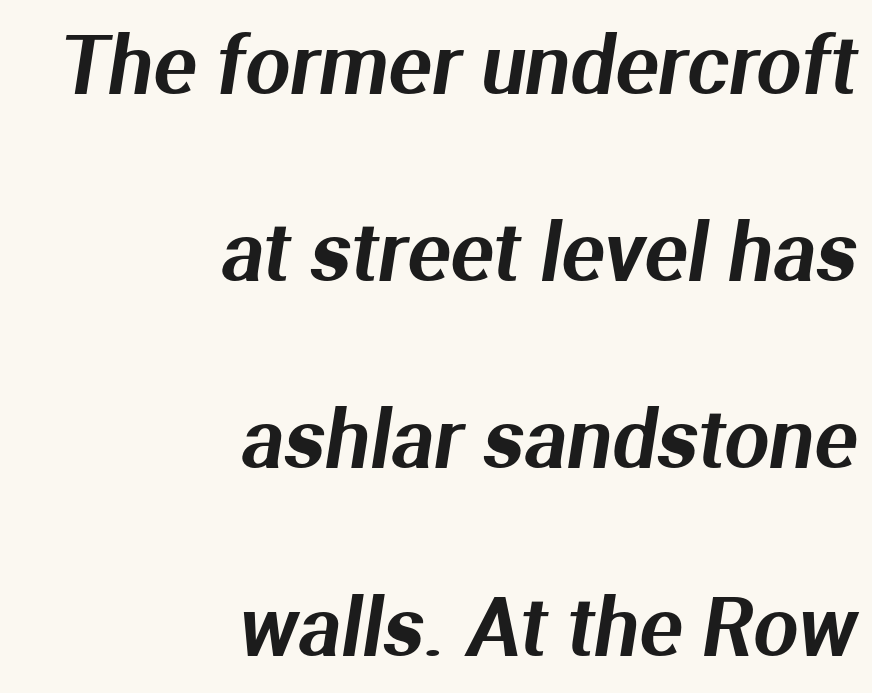
The image shows 80 px sans-serif type; set right-aligned, loose line spacing (2.34x), normal letter spacing, not underlined; medium stroke contrast and a medium x-height.
